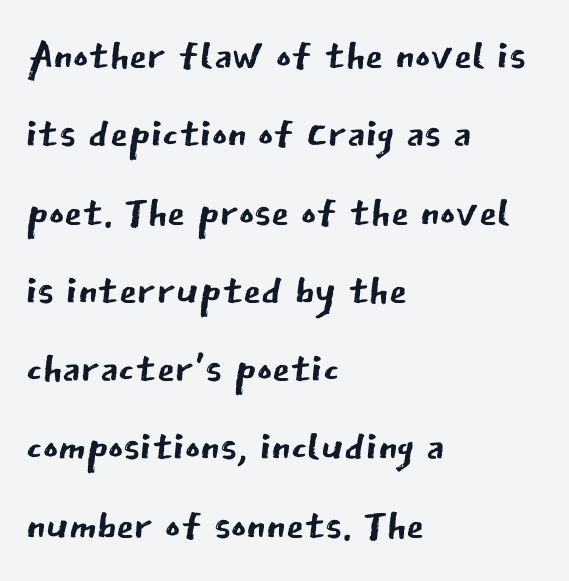
Every stem runs plumb, perpendicular to the baseline. The face used here is proportionally spaced, like ordinary book or web type. The lines sit at an ordinary, default distance from one another. The text block is weighted toward the left margin, trailing off unevenly rightward.
